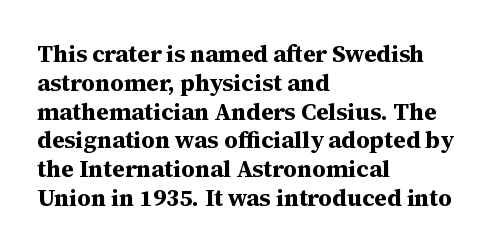
Q: Is the text bold? A: Yes.
Q: Is the text italic (slanted)? A: No, it is upright.
Q: Is the text underlined? A: No.
Q: How is the paragraph aligned? A: Left-aligned.
Q: Is the spacing between letters normal or unusually wide? A: Normal.
